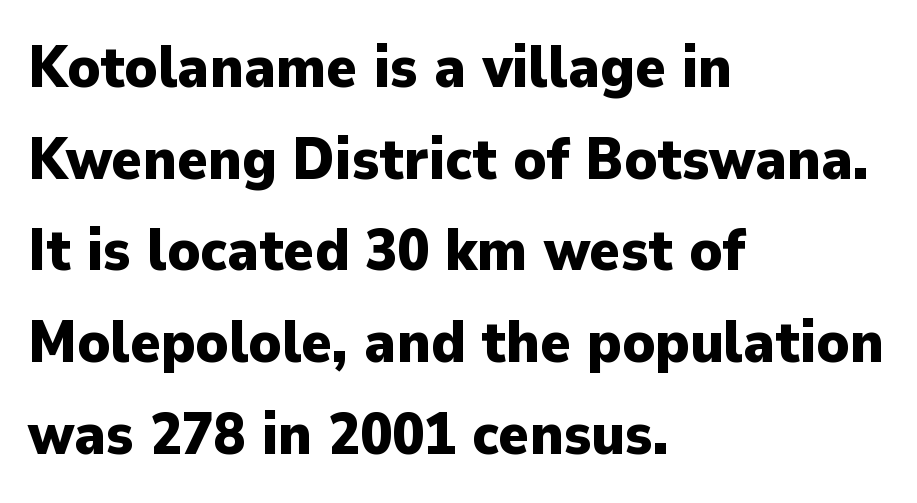
Q: Is the text bold? A: Yes.
Q: Is the text italic (slanted)? A: No, it is upright.
Q: Is the typeface a serif or a sans-serif typeface? A: Sans-serif.
Q: Is the text underlined? A: No.
Q: How is the paragraph aligned? A: Left-aligned.
Q: Is the spacing between letters normal or unusually wide? A: Normal.
Q: Is the spacing between lines tight, normal or loose? A: Normal.
Q: Width (condensed, normal, or wide)? A: Normal.
Q: Stroke contrast? A: Low.
Q: x-height? A: Medium.
Q: Monospaced? A: No.
